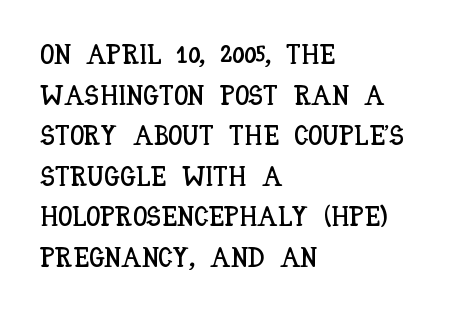
{"italic": "no", "width": "condensed", "stroke_contrast": "low", "x_height": "large", "monospaced": "no", "underline": "no", "align": "left", "line_spacing": "normal", "line_spacing_ratio": 1.45, "letter_spacing": "normal", "letter_spacing_em": 0.0, "glyph_px": 28}
